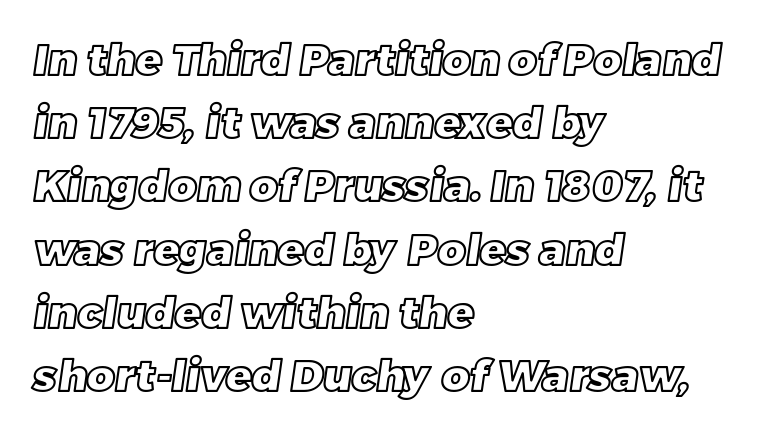
Q: Is the text underlined? A: No.
Q: How is the paragraph aligned? A: Left-aligned.
Q: Is the spacing between letters normal or unusually wide? A: Normal.
Q: Is the spacing between lines tight, normal or loose? A: Normal.
Q: Width (condensed, normal, or wide)? A: Normal.
Q: x-height? A: Large.
Q: Monospaced? A: No.
